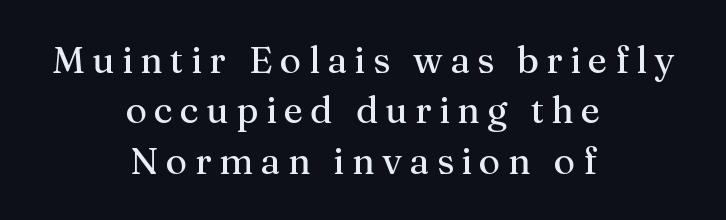
{"serif": "yes", "italic": "no", "bold": "no", "weight": "regular", "width": "normal", "stroke_contrast": "medium", "x_height": "medium", "monospaced": "no", "underline": "no", "align": "center", "line_spacing": "normal", "line_spacing_ratio": 1.36, "letter_spacing": "wide", "letter_spacing_em": 0.2, "glyph_px": 37}
